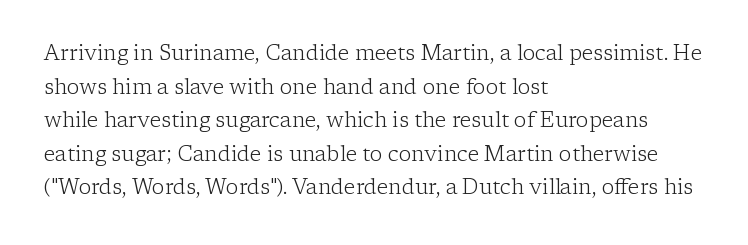
Q: Is the text bold? A: No.
Q: Is the text italic (slanted)? A: No, it is upright.
Q: Is the text underlined? A: No.
Q: How is the paragraph aligned? A: Left-aligned.
Q: Is the spacing between letters normal or unusually wide? A: Normal.
Q: Is the spacing between lines tight, normal or loose? A: Normal.
